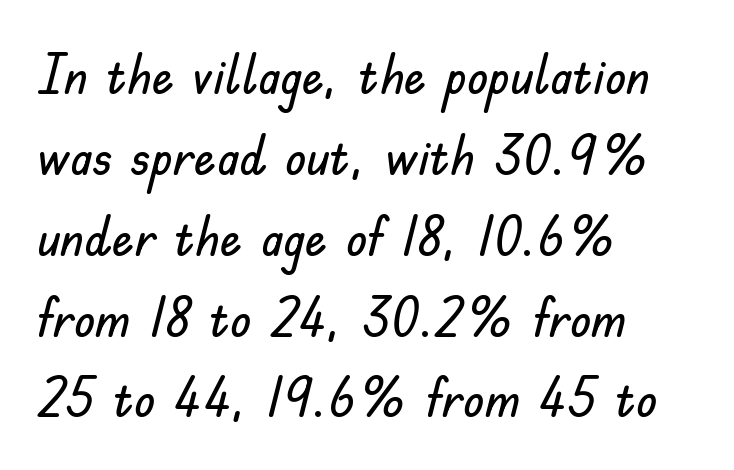
{"serif": "no", "width": "normal", "stroke_contrast": "low", "x_height": "small", "monospaced": "no", "underline": "no", "align": "left", "line_spacing": "normal", "line_spacing_ratio": 1.47, "letter_spacing": "normal", "letter_spacing_em": 0.0, "glyph_px": 55}
